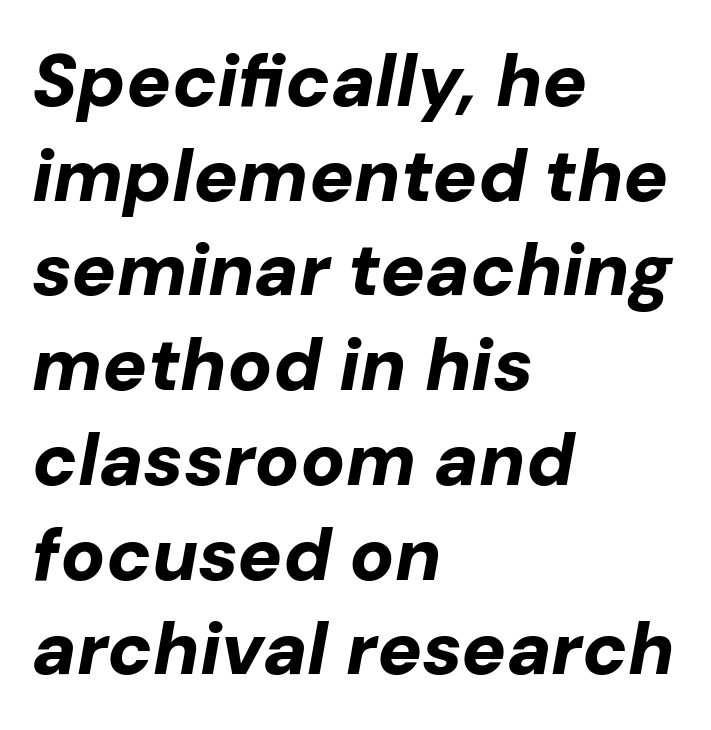
{"italic": "yes", "lean": "right", "slant_degrees": 10, "bold": "yes", "weight": "bold", "width": "normal", "stroke_contrast": "low", "x_height": "medium", "monospaced": "no", "underline": "no", "align": "left", "line_spacing": "normal", "line_spacing_ratio": 1.28, "letter_spacing": "normal", "letter_spacing_em": 0.0, "glyph_px": 74}
